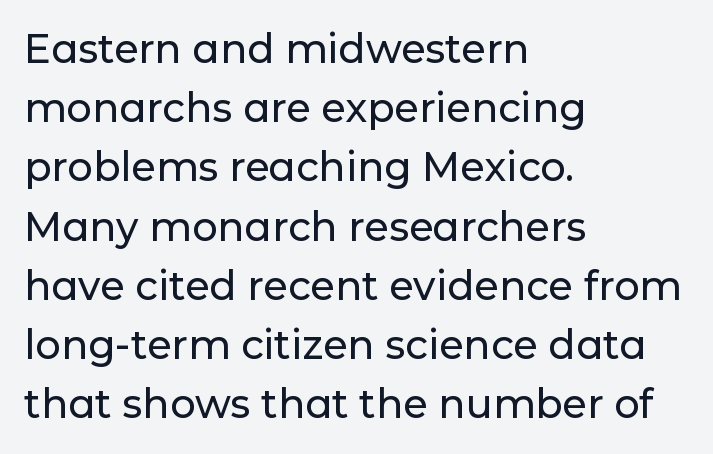
The image shows 40 px sans-serif type, upright; set left-aligned, normal line spacing (1.48x), normal letter spacing, not underlined; low stroke contrast and a medium x-height.
